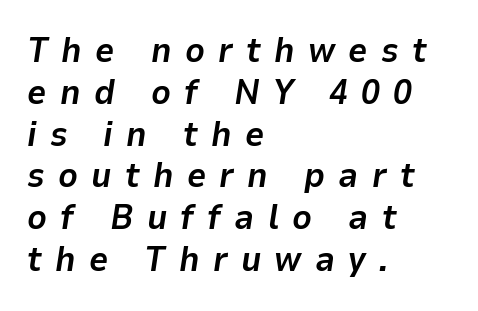
{"italic": "yes", "lean": "right", "slant_degrees": 9, "bold": "yes", "weight": "bold", "width": "normal", "stroke_contrast": "low", "x_height": "medium", "monospaced": "no", "underline": "no", "align": "left", "line_spacing_ratio": 1.23, "letter_spacing": "wide", "letter_spacing_em": 0.39, "glyph_px": 34}
